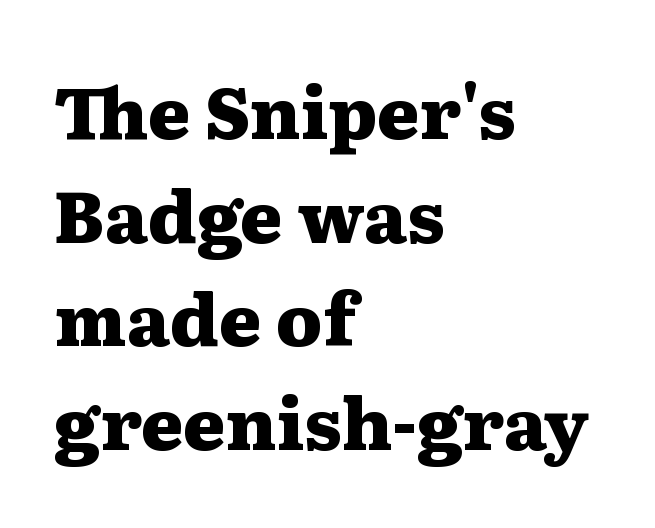
The image shows 72 px heavy, wide serif type, upright; set left-aligned, normal line spacing (1.44x), normal letter spacing, not underlined; medium stroke contrast and a medium x-height.
